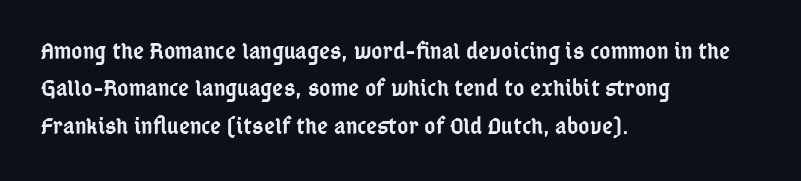
The image shows 24 px text type, upright; set left-aligned, normal line spacing (1.56x), normal letter spacing, not underlined.
